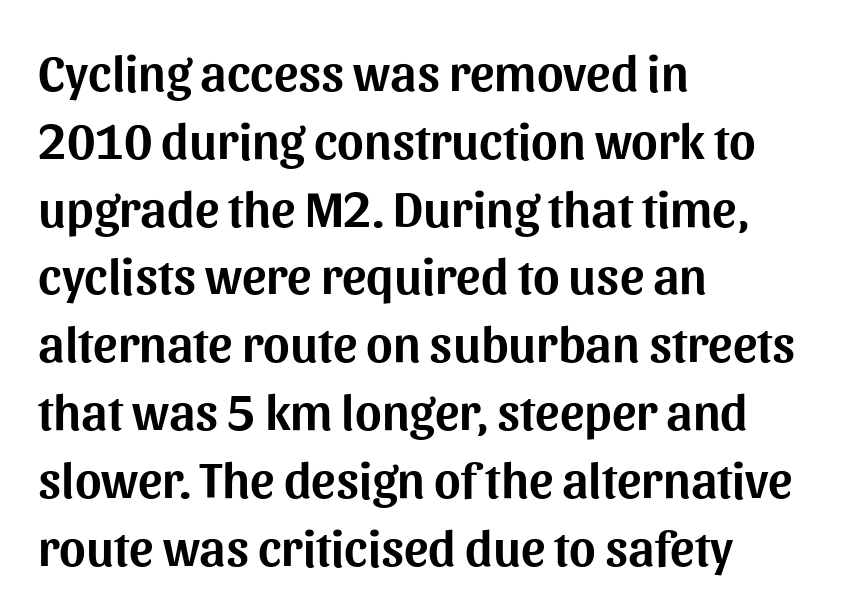
The image shows 51 px sans-serif type, upright; set left-aligned, normal line spacing (1.33x), normal letter spacing, not underlined; medium stroke contrast and a medium x-height.
